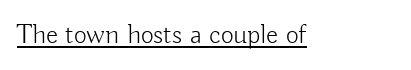
{"serif": "no", "italic": "no", "bold": "no", "weight": "light", "width": "normal", "stroke_contrast": "low", "x_height": "small", "monospaced": "no", "underline": "yes", "letter_spacing": "normal", "letter_spacing_em": 0.0, "glyph_px": 28}
